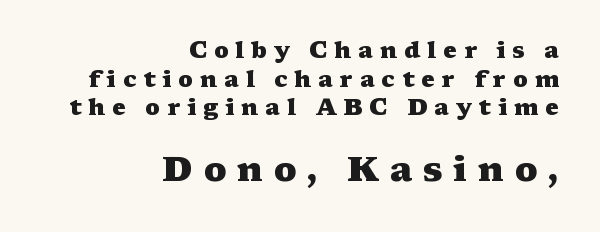
The image shows 35 px heavy, wide serif type, upright; set right-aligned, line spacing 1.24x, unusually wide letter spacing (+0.3 em), not underlined; the second (bottom) block is 1.52x larger; medium stroke contrast and a medium x-height.
